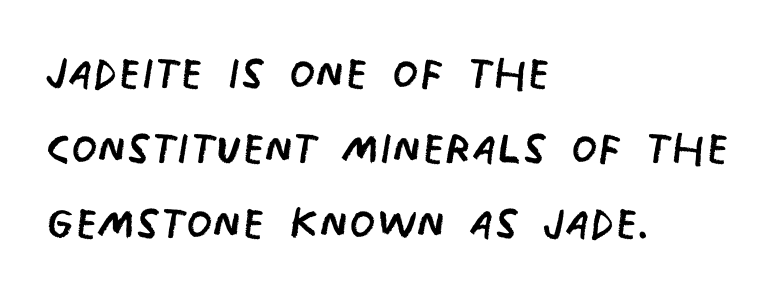
{"serif": "no", "bold": "no", "weight": "regular", "width": "condensed", "stroke_contrast": "low", "x_height": "large", "monospaced": "no", "underline": "no", "align": "left", "line_spacing": "normal", "line_spacing_ratio": 1.25, "letter_spacing": "normal", "letter_spacing_em": 0.0, "glyph_px": 60}
